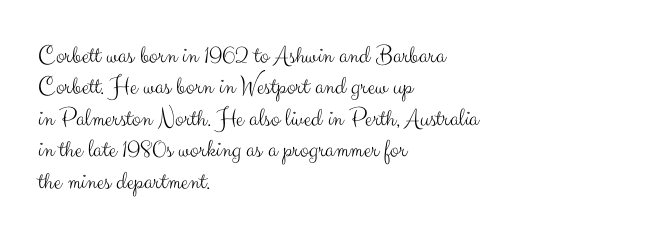
Q: Is the text bold? A: No.
Q: Is the text italic (slanted)? A: Yes.
Q: Is the text underlined? A: No.
Q: How is the paragraph aligned? A: Left-aligned.
Q: Is the spacing between letters normal or unusually wide? A: Normal.
